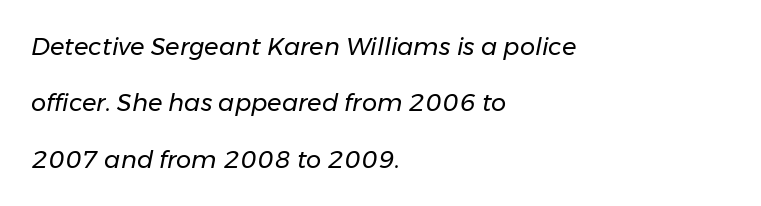
Stems here are at most as thick as an everyday book face. Beneath every word, the page is bare. The axis of the letterforms is tilted away from vertical. Tracking here is standard; glyphs follow each other at the usual distance. The passage is arranged the way most books set body copy — flush left. Regarding leading, the lines here are spaced well apart.
